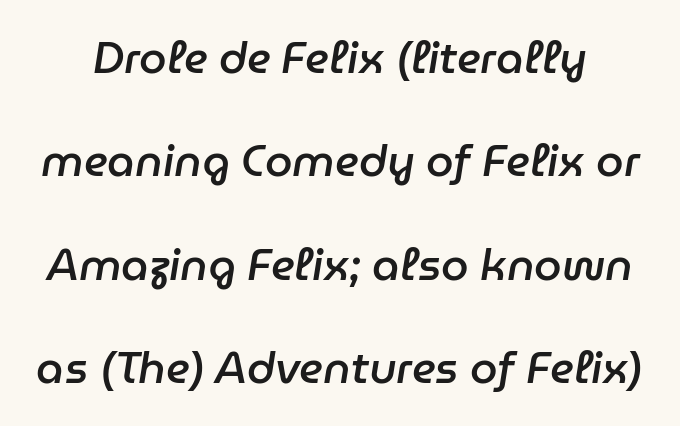
This is the in-between weight designers call semibold or demi. Is the letter spacing exaggerated? No — it looks like the ordinary default. Quick note: underline off. Baseline-to-baseline distance is far greater than the letter height. Character widths vary here, with narrow letters taking less room than wide ones. Emphasis-style slanted type is in use.
